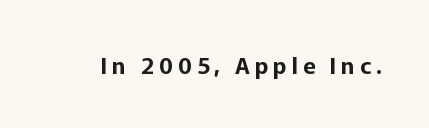
The image shows 23 px text type, upright; set unusually wide letter spacing (+0.21 em), not underlined.
